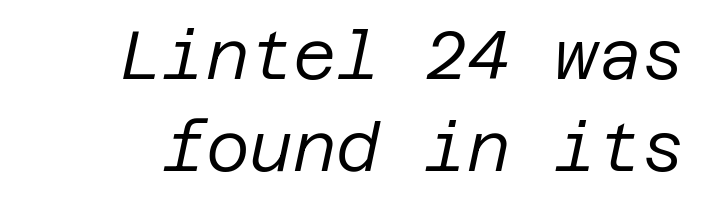
The image shows 67 px regular-weight type, italic (leaning right); set right-aligned, normal line spacing (1.37x), normal letter spacing, not underlined; low stroke contrast and a large x-height.
